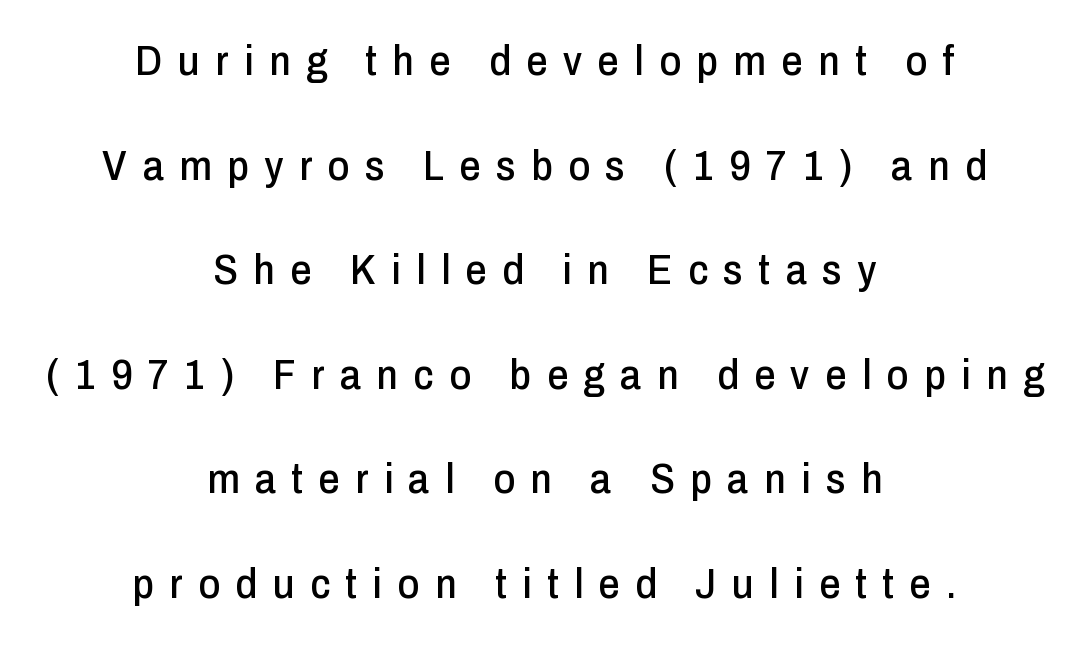
The image shows 42 px condensed sans-serif type, upright; set centered, loose line spacing (2.49x), unusually wide letter spacing (+0.37 em), not underlined; low stroke contrast and a medium x-height.
